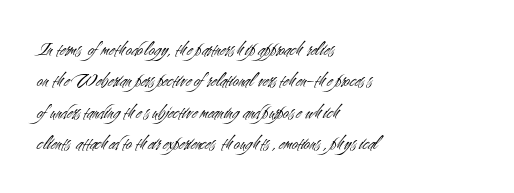
Q: Is the text bold? A: No.
Q: Is the text italic (slanted)? A: Yes.
Q: Is the text underlined? A: No.
Q: How is the paragraph aligned? A: Left-aligned.
Q: Is the spacing between letters normal or unusually wide? A: Normal.
Q: Is the spacing between lines tight, normal or loose? A: Normal.
